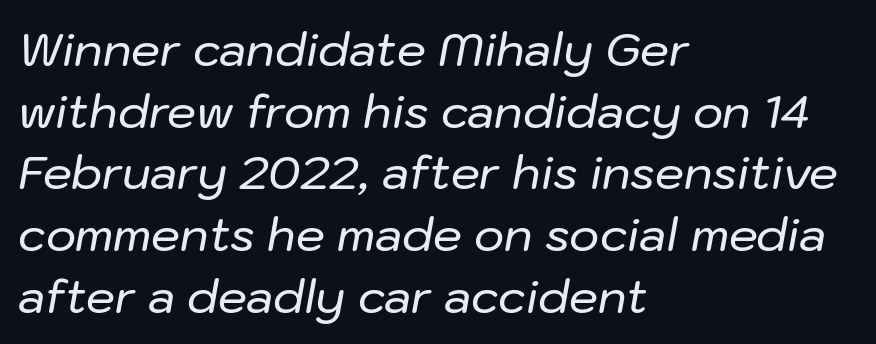
Every character sits at an angle, as italics do. Each new line begins a customary step beneath the previous one. Each row of text sits above clean, open space. Tracking value appears to be zero — textbook default spacing. Here the designer chose a conventional face with non-uniform glyph widths.
